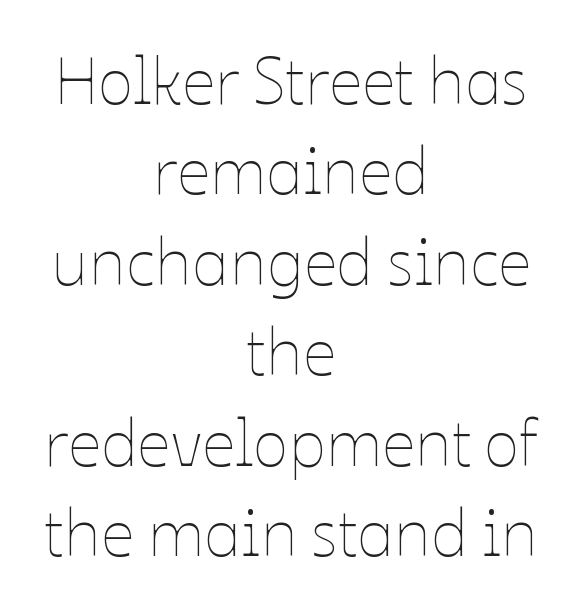
The vertical gap from one line to the next is medium. This is the regular roman posture of the typeface. The typesetter chose a symmetrical, centered arrangement here. Honestly, there is no underline to notice here at all. Is this a fixed-width face? No — the glyphs have proportional, varying widths. Words appear dense and cohesive because spacing is normal.
